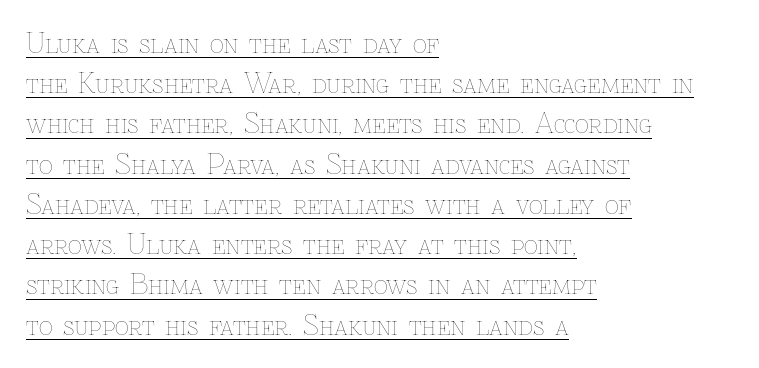
The image shows 27 px text type, upright; set left-aligned, normal line spacing (1.49x), normal letter spacing, underlined.
